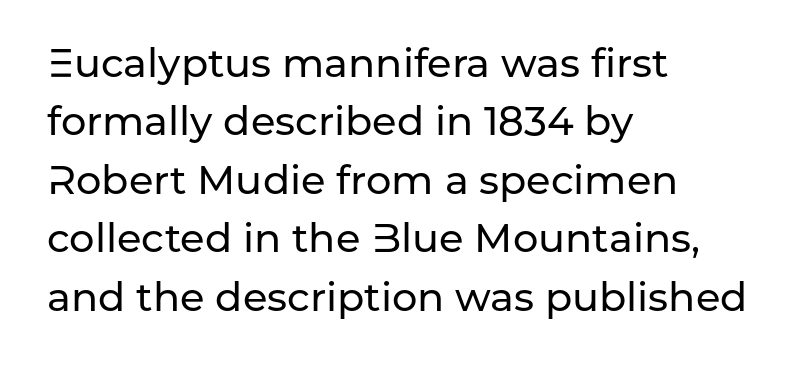
Q: Is the text italic (slanted)? A: No, it is upright.
Q: Is the typeface a serif or a sans-serif typeface? A: Sans-serif.
Q: Is the text underlined? A: No.
Q: How is the paragraph aligned? A: Left-aligned.
Q: Is the spacing between letters normal or unusually wide? A: Normal.
Q: Is the spacing between lines tight, normal or loose? A: Normal.
Q: Width (condensed, normal, or wide)? A: Normal.
Q: Stroke contrast? A: Low.
Q: x-height? A: Medium.
Q: Monospaced? A: No.
